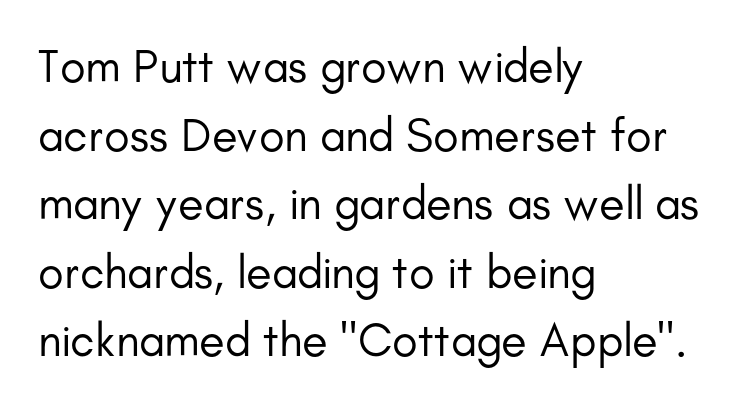
Q: Is the text bold? A: No.
Q: Is the text italic (slanted)? A: No, it is upright.
Q: Is the typeface a serif or a sans-serif typeface? A: Sans-serif.
Q: Is the text underlined? A: No.
Q: How is the paragraph aligned? A: Left-aligned.
Q: Is the spacing between letters normal or unusually wide? A: Normal.
Q: Is the spacing between lines tight, normal or loose? A: Normal.
Q: Width (condensed, normal, or wide)? A: Normal.
Q: Stroke contrast? A: Low.
Q: x-height? A: Small.
Q: Monospaced? A: No.
